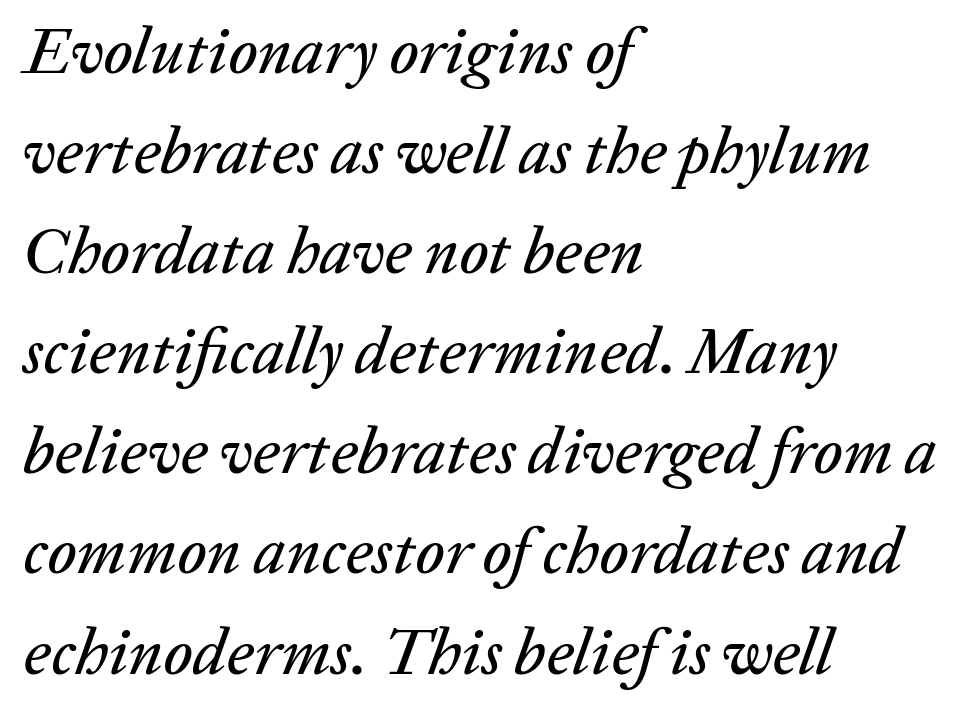
{"italic": "yes", "lean": "right", "slant_degrees": 20, "width": "normal", "stroke_contrast": "low", "x_height": "medium", "monospaced": "no", "underline": "no", "align": "left", "line_spacing": "normal", "line_spacing_ratio": 1.54, "letter_spacing": "normal", "letter_spacing_em": 0.0, "glyph_px": 65}
